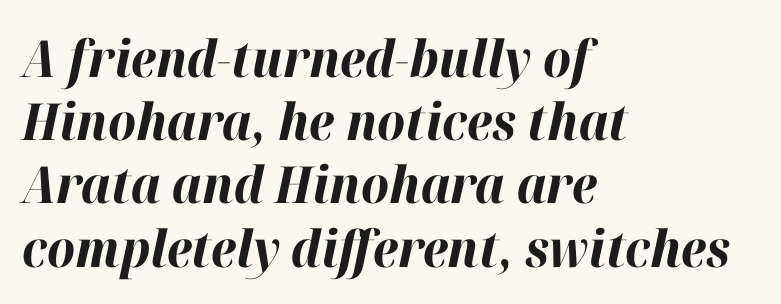
Glance below the letters and you will spot only blank space. There is no visible air inserted between adjacent glyphs. Each letter keeps its own natural width here, so spacing adapts to shape. Bold? Absolutely — the strokes are thick and heavy. The setting favours the left margin, as ordinary paragraphs usually do.
